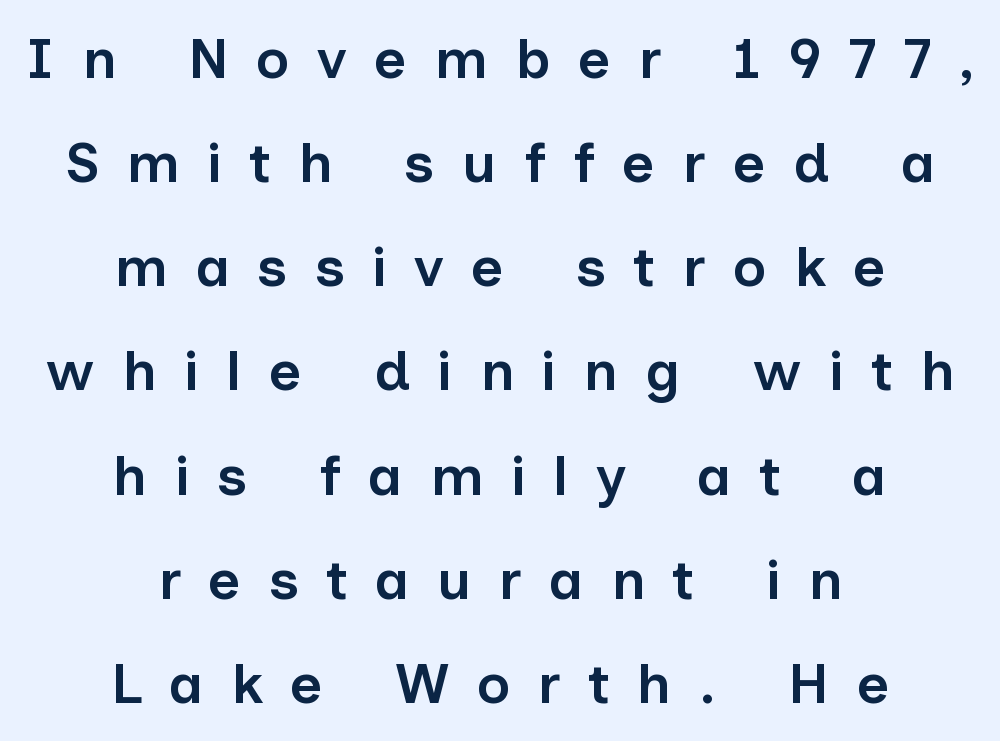
{"serif": "no", "italic": "no", "bold": "semi", "weight": "semibold", "width": "normal", "stroke_contrast": "low", "x_height": "medium", "monospaced": "no", "underline": "no", "align": "center", "line_spacing_ratio": 1.86, "letter_spacing": "wide", "letter_spacing_em": 0.49, "glyph_px": 56}
